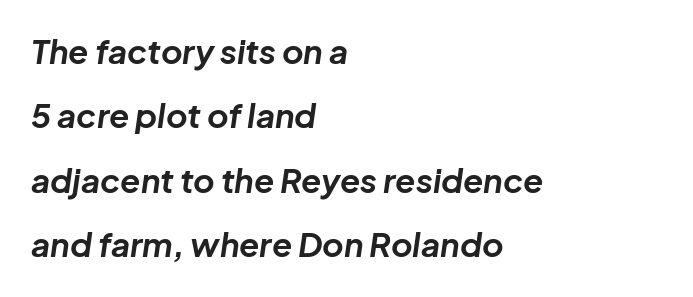
{"italic": "yes", "lean": "right", "slant_degrees": 8, "bold": "yes", "weight": "bold", "width": "normal", "stroke_contrast": "low", "x_height": "medium", "monospaced": "no", "underline": "no", "align": "left", "line_spacing": "loose", "line_spacing_ratio": 1.95, "letter_spacing": "normal", "letter_spacing_em": 0.0, "glyph_px": 33}
